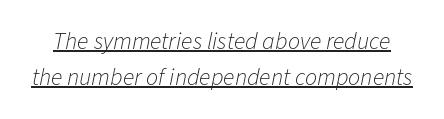
The image shows 24 px text type, italic (leaning right); set normal line spacing (1.49x), normal letter spacing, underlined.
